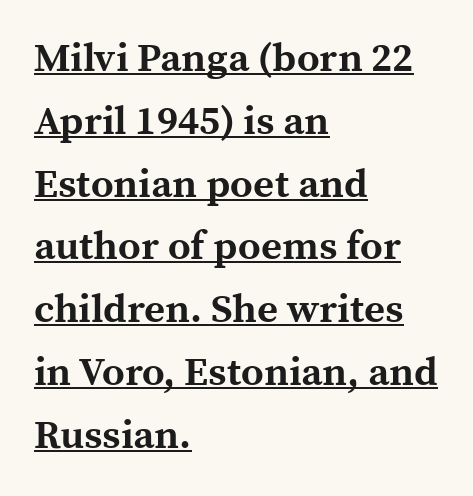
The image shows 40 px bold serif type, upright; set left-aligned, normal line spacing (1.57x), normal letter spacing, underlined; a medium x-height.
